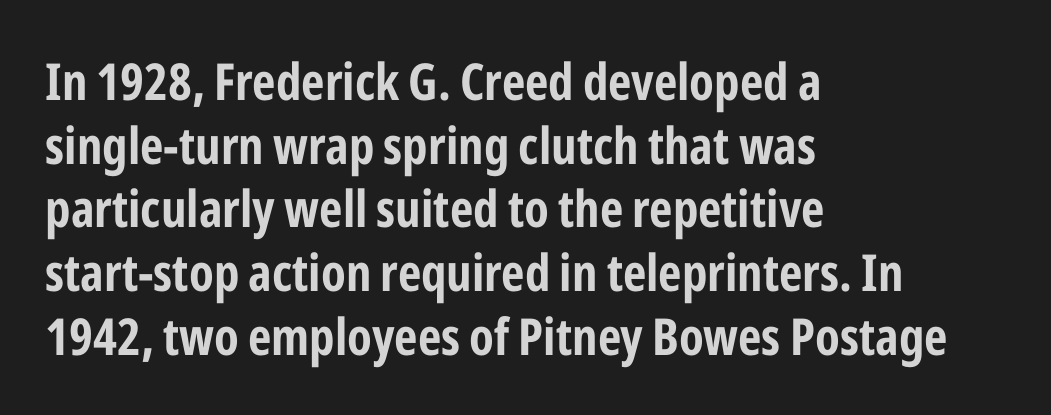
The image shows 51 px bold, condensed sans-serif type, upright; set left-aligned, normal line spacing (1.25x), normal letter spacing, not underlined; low stroke contrast and a medium x-height.
